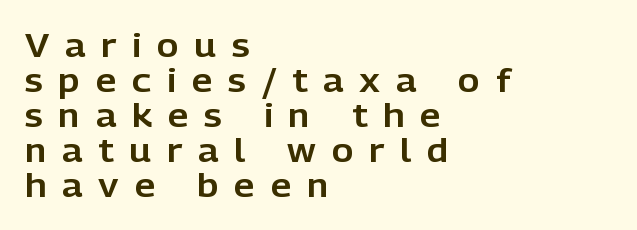
The image shows 33 px sans-serif type, upright; set left-aligned, tight line spacing (1.06x), unusually wide letter spacing (+0.48 em), not underlined; low stroke contrast and a medium x-height.
